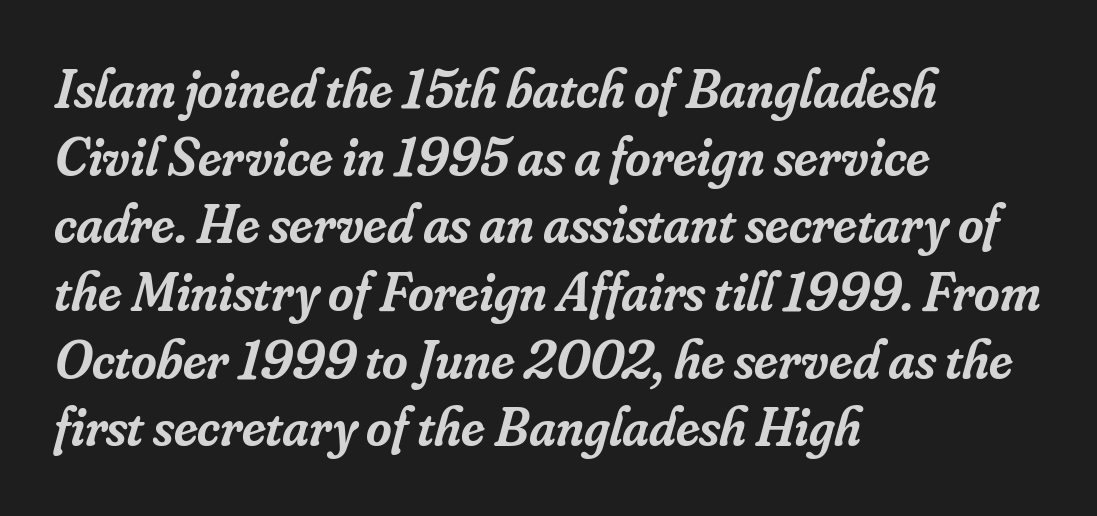
The image shows 55 px semibold serif type, italic (leaning right); set left-aligned, line spacing 1.23x, normal letter spacing, not underlined; low stroke contrast and a small x-height.
